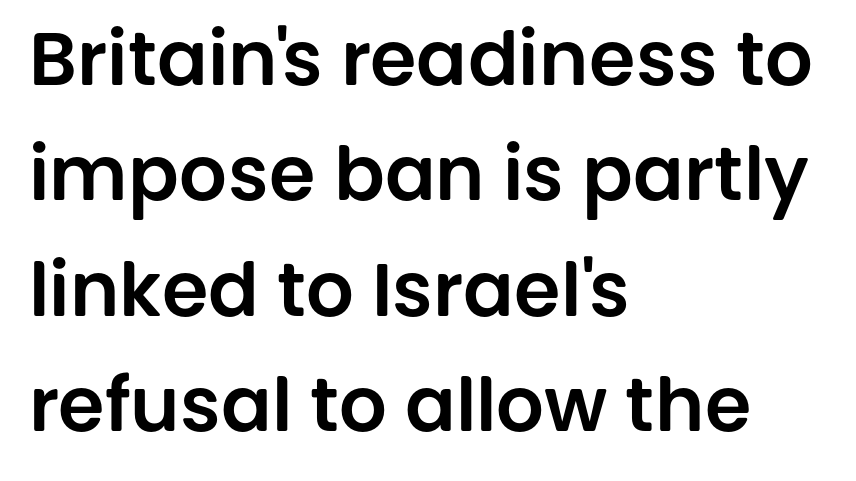
The letters carry no serifs — their stems end cleanly without finishing strokes. Nope, not italic — everything's standing straight. Summary of vertical rhythm: regular, with standard interline spacing. Is this a fixed-width face? No — the glyphs have proportional, varying widths.
